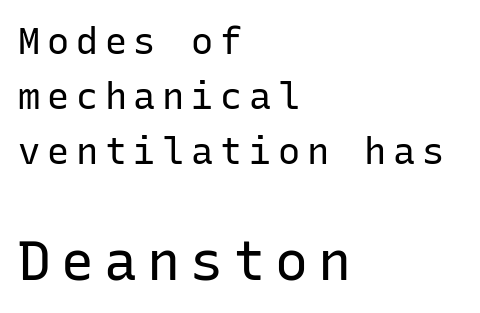
{"serif": "no", "italic": "no", "bold": "no", "weight": "regular", "width": "normal", "stroke_contrast": "low", "x_height": "medium", "monospaced": "yes", "underline": "no", "align": "left", "line_spacing": "normal", "line_spacing_ratio": 1.49, "larger_block": "second", "size_ratio": 1.49, "glyph_px": 55}
